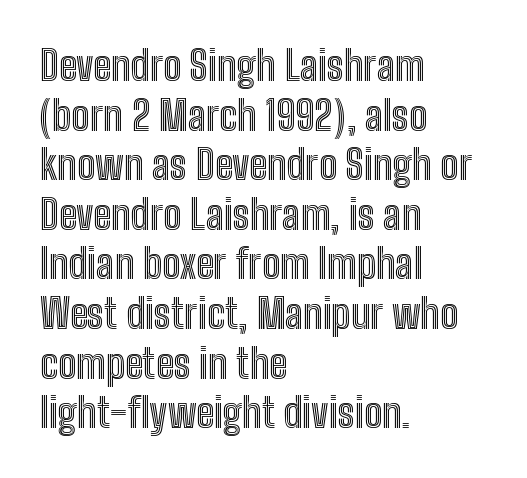
{"italic": "no", "width": "condensed", "x_height": "medium", "monospaced": "no", "underline": "no", "align": "left", "line_spacing_ratio": 1.21, "letter_spacing": "normal", "letter_spacing_em": 0.0, "glyph_px": 41}
